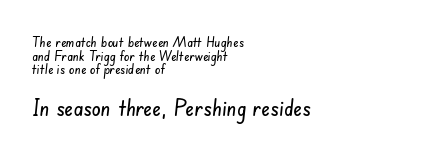
Q: Is the text underlined? A: No.
Q: How is the paragraph aligned? A: Left-aligned.
Q: Is the spacing between letters normal or unusually wide? A: Normal.
Q: Is the spacing between lines tight, normal or loose? A: Tight.
Q: Which block of text is set in a larger size, the first (top) or the second (bottom)? A: The second (bottom) one.
